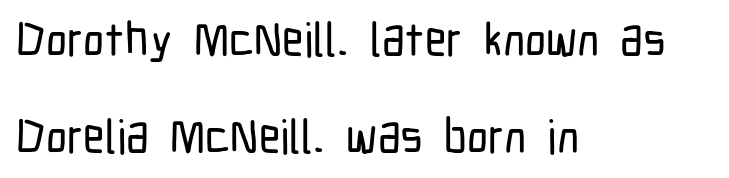
Q: Is the text italic (slanted)? A: No, it is upright.
Q: Is the typeface a serif or a sans-serif typeface? A: Sans-serif.
Q: Is the text underlined? A: No.
Q: How is the paragraph aligned? A: Left-aligned.
Q: Is the spacing between letters normal or unusually wide? A: Normal.
Q: Is the spacing between lines tight, normal or loose? A: Loose.
Q: Width (condensed, normal, or wide)? A: Condensed.
Q: Stroke contrast? A: Low.
Q: x-height? A: Medium.
Q: Monospaced? A: No.
